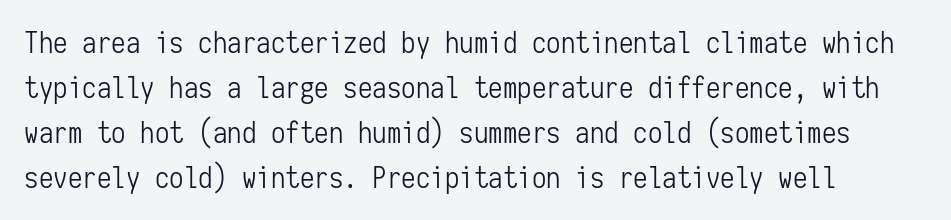
Q: Is the text bold? A: No.
Q: Is the text italic (slanted)? A: No, it is upright.
Q: Is the typeface a serif or a sans-serif typeface? A: Sans-serif.
Q: Is the text underlined? A: No.
Q: How is the paragraph aligned? A: Left-aligned.
Q: Is the spacing between letters normal or unusually wide? A: Normal.
Q: Is the spacing between lines tight, normal or loose? A: Normal.
Q: Width (condensed, normal, or wide)? A: Condensed.
Q: Stroke contrast? A: Low.
Q: x-height? A: Medium.
Q: Monospaced? A: Yes.
